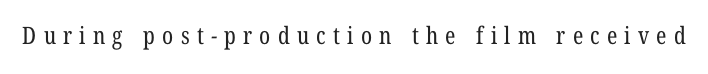
This is not heavy type; no bold has been used. Honestly, there is no underline to notice here at all. Tracking value appears strongly positive — letters spread wide.
